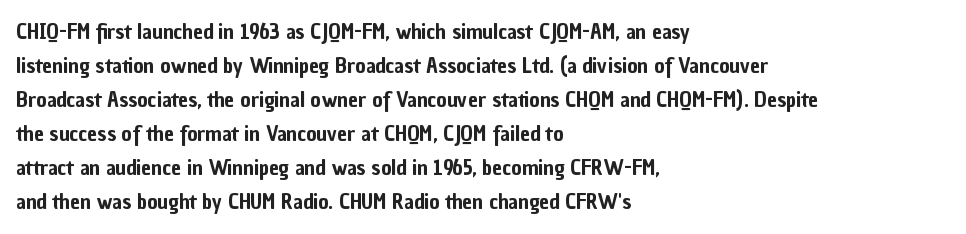
The image shows 22 px text type, upright; set left-aligned, normal line spacing (1.55x), normal letter spacing, not underlined.
